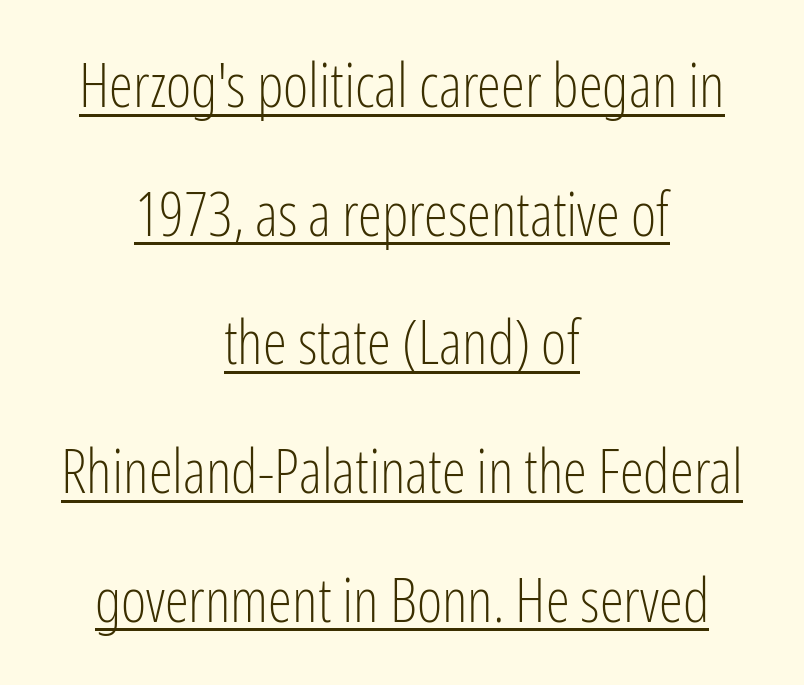
{"serif": "no", "italic": "no", "bold": "no", "weight": "light", "width": "condensed", "stroke_contrast": "low", "x_height": "medium", "monospaced": "no", "underline": "yes", "align": "center", "line_spacing": "loose", "line_spacing_ratio": 2.11, "letter_spacing": "normal", "letter_spacing_em": 0.0, "glyph_px": 61}
